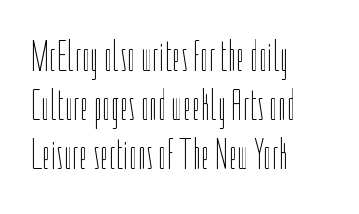
The image shows 44 px thin, condensed type, upright; set left-aligned, tight line spacing (1.11x), normal letter spacing, not underlined; low stroke contrast and a medium x-height.
